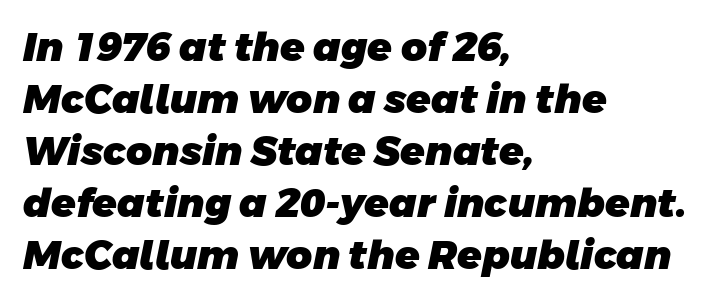
The image shows 40 px heavy sans-serif type; set left-aligned, normal line spacing (1.3x), normal letter spacing, not underlined; low stroke contrast and a large x-height.
